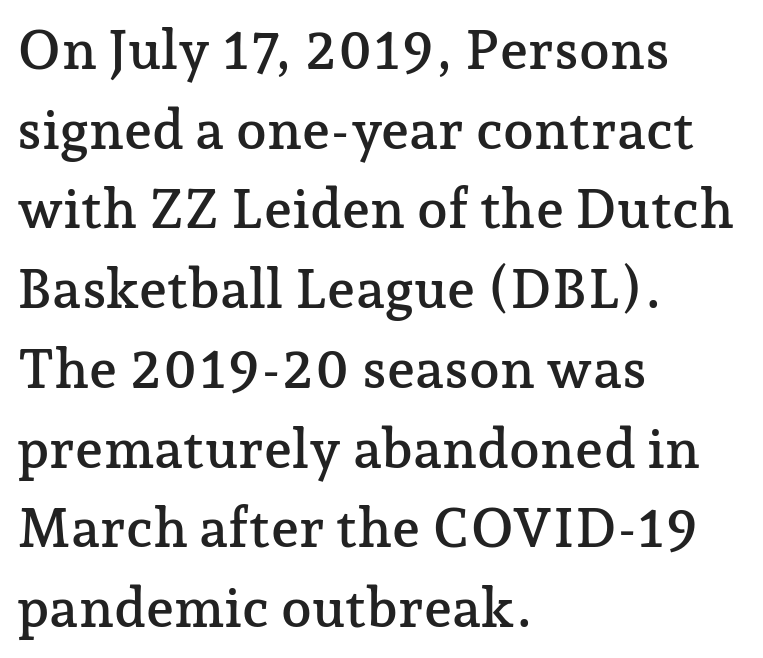
Q: Is the text italic (slanted)? A: No, it is upright.
Q: Is the typeface a serif or a sans-serif typeface? A: Serif.
Q: Is the text underlined? A: No.
Q: How is the paragraph aligned? A: Left-aligned.
Q: Is the spacing between letters normal or unusually wide? A: Normal.
Q: Is the spacing between lines tight, normal or loose? A: Normal.
Q: Width (condensed, normal, or wide)? A: Normal.
Q: Stroke contrast? A: Low.
Q: x-height? A: Medium.
Q: Monospaced? A: No.
